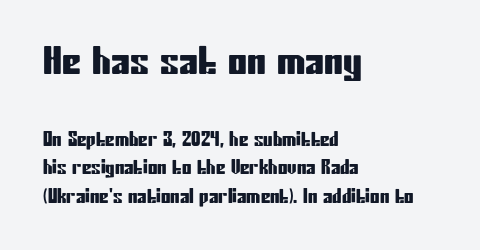
The image shows 38 px condensed sans-serif type, upright; set left-aligned, normal line spacing (1.49x), normal letter spacing, not underlined; the first (top) block is 2.0x larger; low stroke contrast and a medium x-height.
